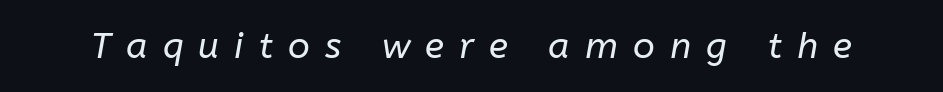
The image shows 36 px regular-weight type, italic (leaning right); set unusually wide letter spacing (+0.42 em), not underlined; low stroke contrast and a medium x-height.
